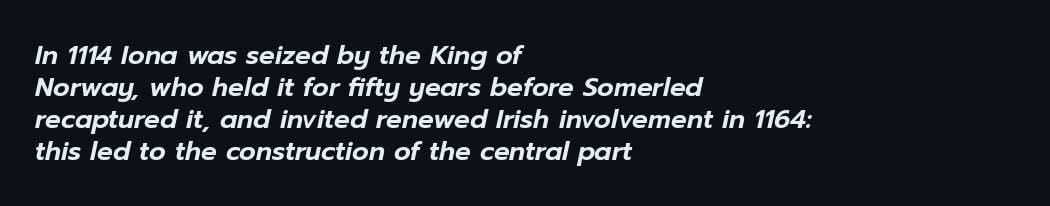
This rendering uses left alignment, leaving the right contour irregular. Underlining? Definitely not there. Observe the ordinary spacing: letters are neighbours, not strangers. The face used here has a pronounced slope to its letters.
